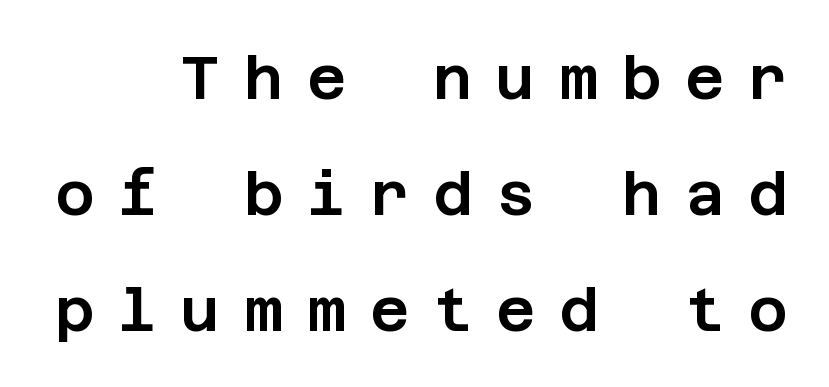
Q: Is the text italic (slanted)? A: No, it is upright.
Q: Is the typeface a serif or a sans-serif typeface? A: Sans-serif.
Q: Is the text underlined? A: No.
Q: Is the spacing between letters normal or unusually wide? A: Unusually wide.
Q: Is the spacing between lines tight, normal or loose? A: Loose.
Q: Width (condensed, normal, or wide)? A: Normal.
Q: Stroke contrast? A: Low.
Q: x-height? A: Large.
